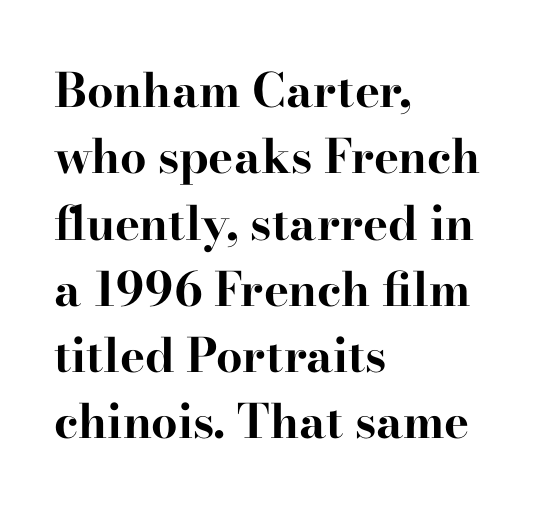
The image shows 47 px bold, wide serif type, upright; set left-aligned, normal line spacing (1.41x), normal letter spacing, not underlined; high stroke contrast and a small x-height.
